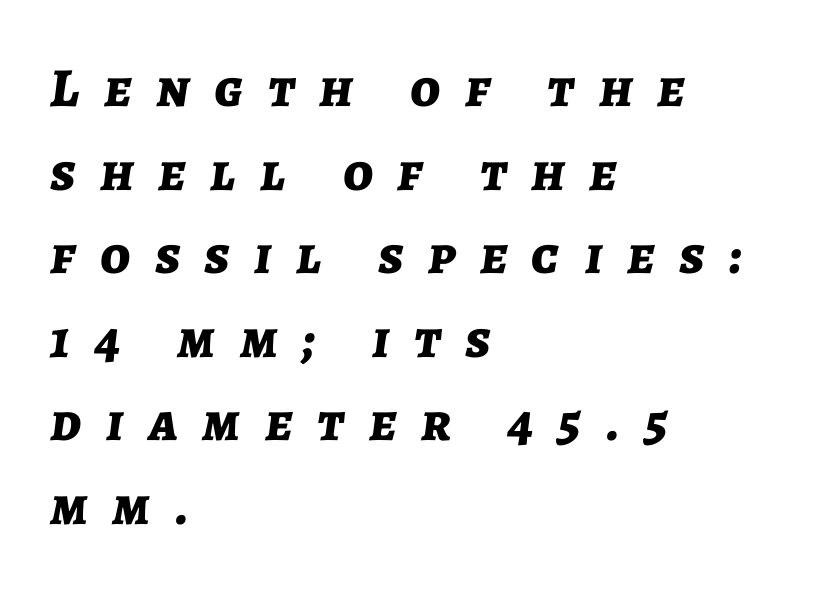
{"italic": "yes", "lean": "right", "slant_degrees": 7, "bold": "yes", "weight": "bold", "width": "normal", "stroke_contrast": "low", "x_height": "medium", "monospaced": "no", "underline": "no", "align": "left", "line_spacing": "normal", "line_spacing_ratio": 1.52, "letter_spacing": "wide", "letter_spacing_em": 0.45, "glyph_px": 55}
